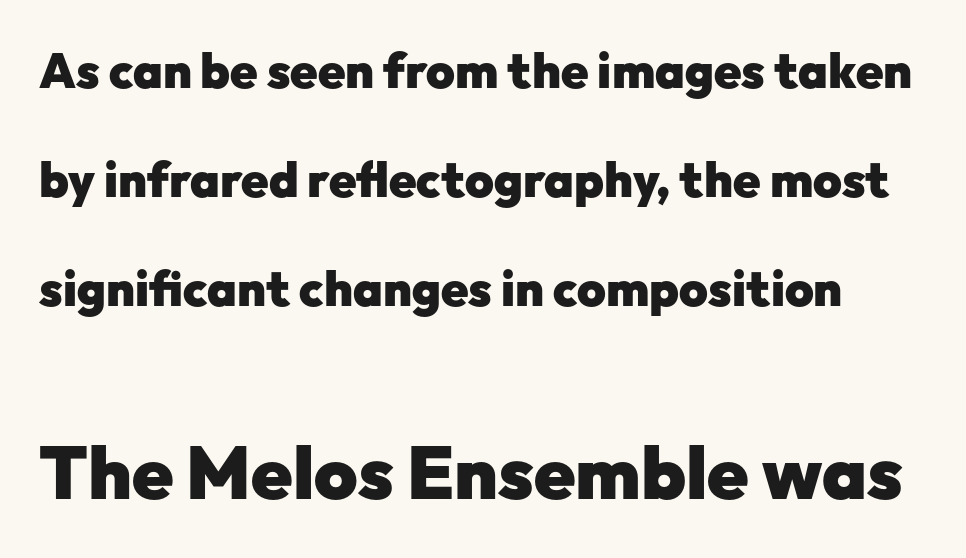
Q: Is the text bold? A: Yes.
Q: Is the text italic (slanted)? A: No, it is upright.
Q: Is the typeface a serif or a sans-serif typeface? A: Sans-serif.
Q: Is the text underlined? A: No.
Q: Is the spacing between letters normal or unusually wide? A: Normal.
Q: Is the spacing between lines tight, normal or loose? A: Loose.
Q: Which block of text is set in a larger size, the first (top) or the second (bottom)? A: The second (bottom) one.
Q: Width (condensed, normal, or wide)? A: Normal.
Q: Stroke contrast? A: Low.
Q: x-height? A: Medium.
Q: Monospaced? A: No.
